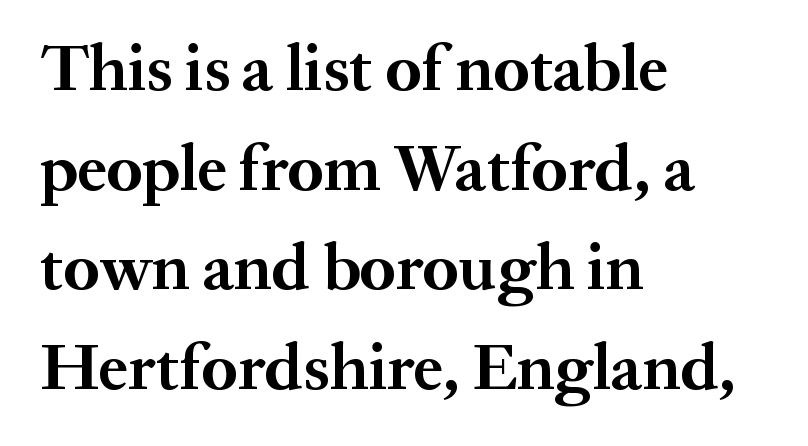
{"serif": "yes", "italic": "no", "bold": "yes", "weight": "bold", "width": "normal", "stroke_contrast": "medium", "x_height": "medium", "monospaced": "no", "underline": "no", "align": "left", "line_spacing": "normal", "line_spacing_ratio": 1.51, "letter_spacing": "normal", "letter_spacing_em": 0.0, "glyph_px": 66}
